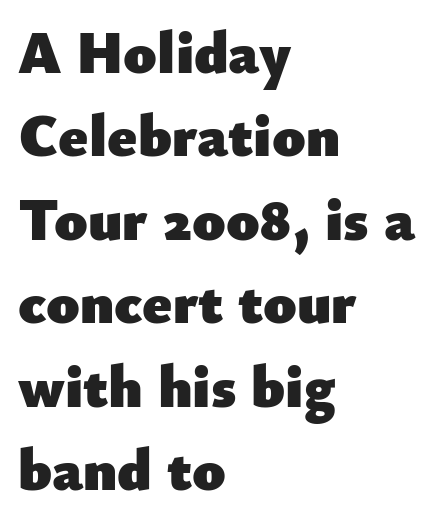
Q: Is the text bold? A: Yes.
Q: Is the text italic (slanted)? A: No, it is upright.
Q: Is the typeface a serif or a sans-serif typeface? A: Sans-serif.
Q: Is the text underlined? A: No.
Q: How is the paragraph aligned? A: Left-aligned.
Q: Is the spacing between letters normal or unusually wide? A: Normal.
Q: Is the spacing between lines tight, normal or loose? A: Normal.
Q: Width (condensed, normal, or wide)? A: Normal.
Q: Stroke contrast? A: Low.
Q: x-height? A: Small.
Q: Monospaced? A: No.
